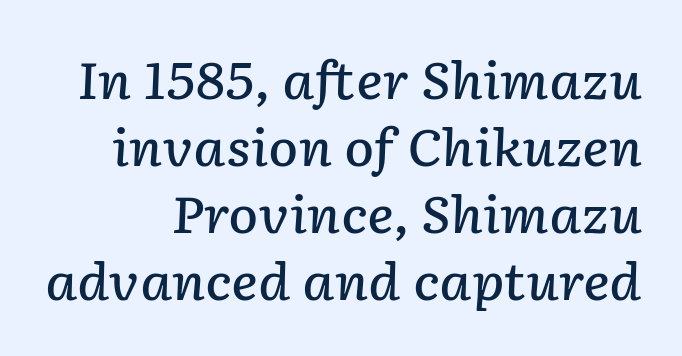
The image shows 50 px semibold type, italic (leaning right); set normal line spacing (1.34x), normal letter spacing, not underlined; low stroke contrast and a medium x-height.
